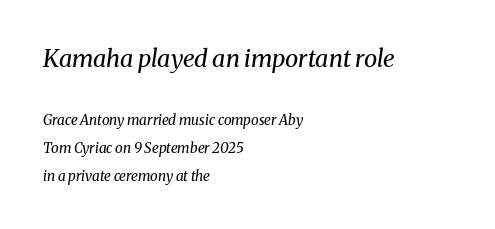
Q: Is the text bold? A: No.
Q: Is the text italic (slanted)? A: Yes, it leans right by about 8 degrees.
Q: Is the text underlined? A: No.
Q: How is the paragraph aligned? A: Left-aligned.
Q: Is the spacing between letters normal or unusually wide? A: Normal.
Q: Is the spacing between lines tight, normal or loose? A: Loose.
Q: Which block of text is set in a larger size, the first (top) or the second (bottom)? A: The first (top) one.
